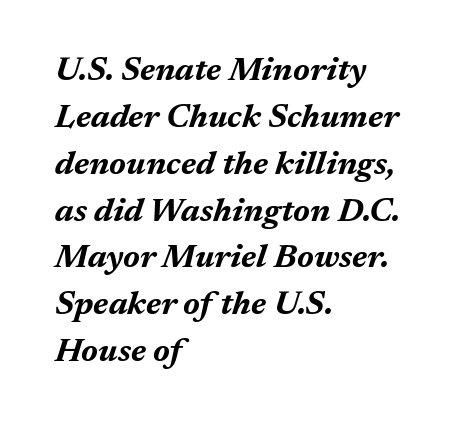
Weight: bold. This is oblique type, the kind used for emphasis or titles. Nobody touched the tracking dial on this one. In terms of leading, this rendering sits right in the middle.
